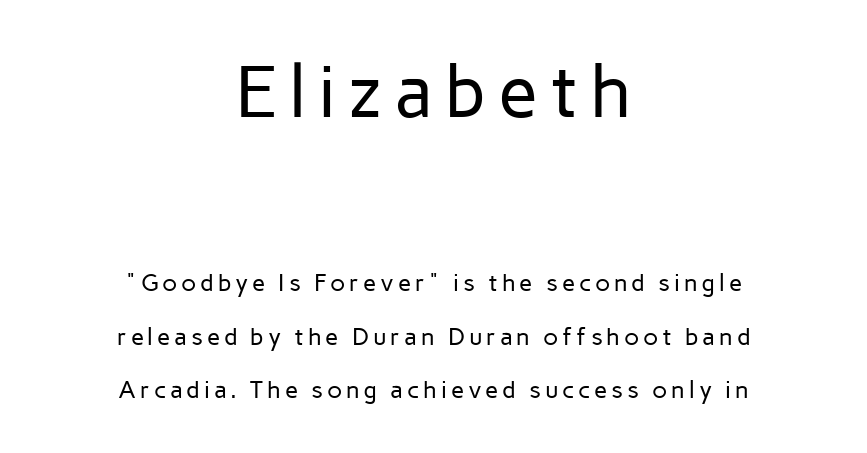
Rendered with straight, roman letterforms. Character size in the leading block exceeds that of the trailing block. Both edges are ragged and mirror each other, which tells us the setting is centered. The face used here is proportionally spaced, like ordinary book or web type. Summary of vertical rhythm: relaxed, with wide interline spacing. To sum up the face: it is a sans, with no serifs.
